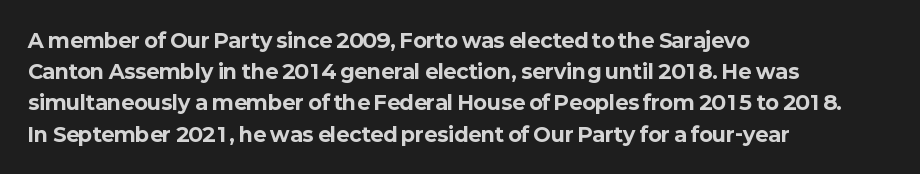
Q: Is the text bold? A: Yes.
Q: Is the text italic (slanted)? A: No, it is upright.
Q: Is the text underlined? A: No.
Q: How is the paragraph aligned? A: Left-aligned.
Q: Is the spacing between letters normal or unusually wide? A: Normal.
Q: Is the spacing between lines tight, normal or loose? A: Normal.
